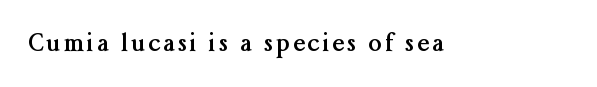
The image shows 24 px bold type, upright; set not underlined.
